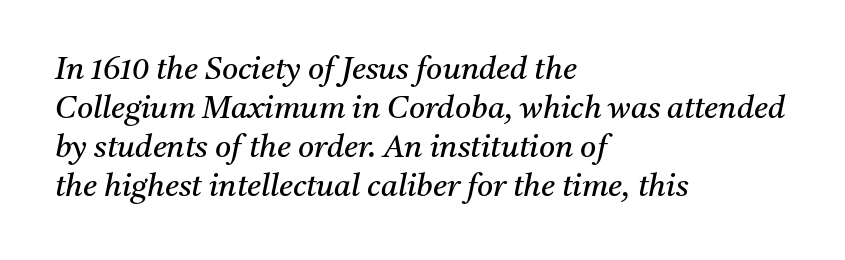
You can tell from the footed stems that serif type was used. Does the leading feel generous? No, just average. The rendering anchors every line to the left-hand side. There's an unmistakable incline to the writing here. Counters stay open thanks to moderate or lighter strokes. Has an underline been added? It has not.
